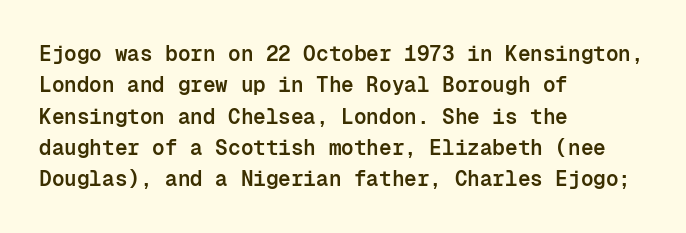
Q: Is the text bold? A: Semi-bold.
Q: Is the text italic (slanted)? A: No, it is upright.
Q: Is the text underlined? A: No.
Q: How is the paragraph aligned? A: Left-aligned.
Q: Is the spacing between letters normal or unusually wide? A: Normal.
Q: Is the spacing between lines tight, normal or loose? A: Normal.
